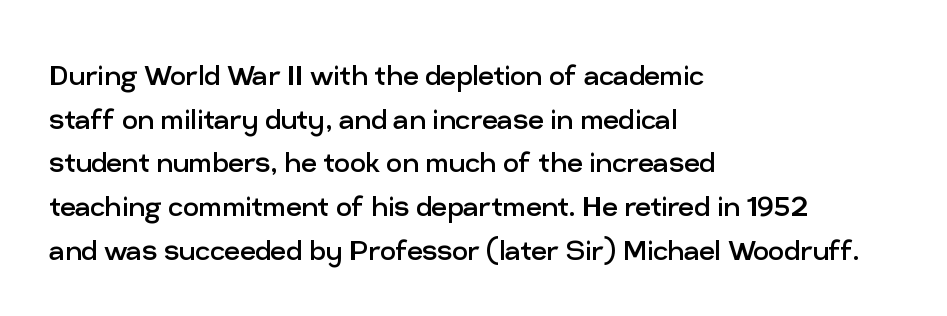
{"serif": "no", "italic": "no", "bold": "no", "weight": "regular", "width": "normal", "stroke_contrast": "low", "x_height": "medium", "monospaced": "no", "underline": "no", "align": "left", "line_spacing": "normal", "line_spacing_ratio": 1.25, "letter_spacing": "normal", "letter_spacing_em": 0.0, "glyph_px": 35}
